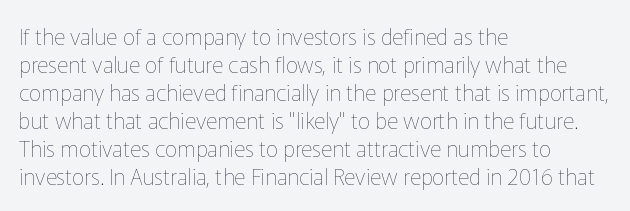
No extra ink here — the face is not bold. Students, observe: this is what conventionally led text looks like. Visually the block forms a straight wall on the left and a jagged coastline on the right. Clear beneath every line of the passage.
